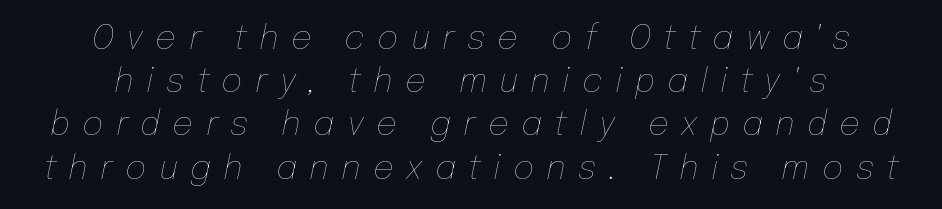
The image shows 33 px thin type, italic (leaning right); set centered, normal line spacing (1.31x), unusually wide letter spacing (+0.37 em), not underlined; low stroke contrast and a medium x-height.
